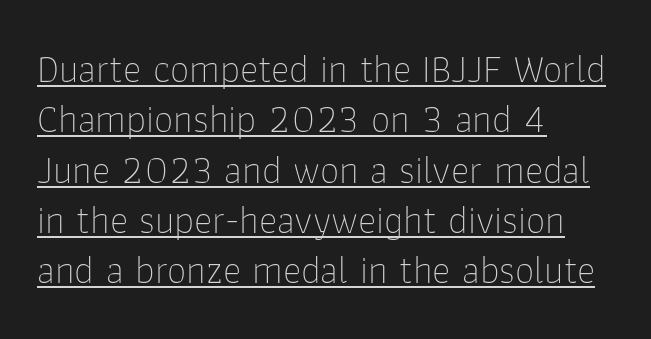
Q: Is the text bold? A: No.
Q: Is the text italic (slanted)? A: No, it is upright.
Q: Is the typeface a serif or a sans-serif typeface? A: Sans-serif.
Q: Is the text underlined? A: Yes.
Q: How is the paragraph aligned? A: Left-aligned.
Q: Is the spacing between letters normal or unusually wide? A: Normal.
Q: Is the spacing between lines tight, normal or loose? A: Normal.
Q: Width (condensed, normal, or wide)? A: Normal.
Q: Stroke contrast? A: Low.
Q: x-height? A: Medium.
Q: Monospaced? A: No.
